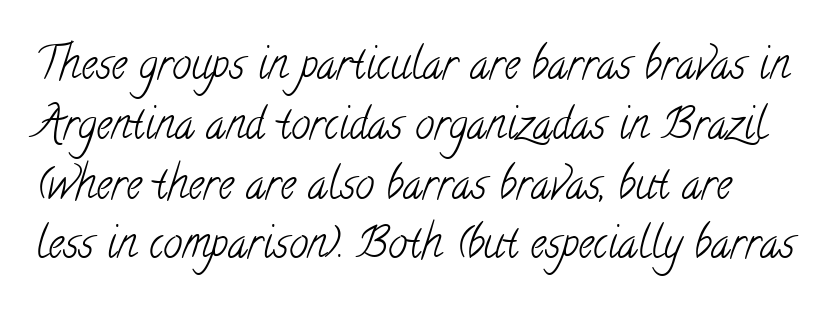
Standard letterfit; no display-style spreading of the glyphs. I'd call this a serif setting — the letters wear small feet. Regarding leading, the lines here are spaced in the standard way. The gap between lines stays unmarked. Is the type heavy? It reads as light-to-regular instead. Is this a fixed-width face? No — the glyphs have proportional, varying widths.
